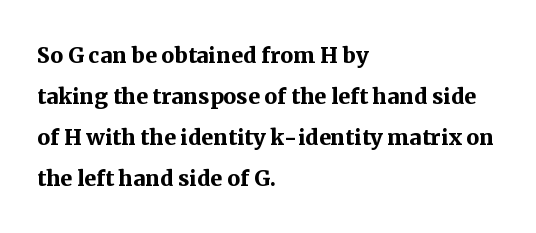
Q: Is the text bold? A: Yes.
Q: Is the text italic (slanted)? A: No, it is upright.
Q: Is the typeface a serif or a sans-serif typeface? A: Serif.
Q: Is the text underlined? A: No.
Q: How is the paragraph aligned? A: Left-aligned.
Q: Is the spacing between letters normal or unusually wide? A: Normal.
Q: Is the spacing between lines tight, normal or loose? A: Normal.
Q: Width (condensed, normal, or wide)? A: Normal.
Q: Stroke contrast? A: Medium.
Q: x-height? A: Medium.
Q: Monospaced? A: No.
